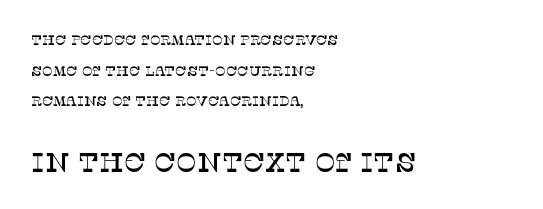
Q: Is the text italic (slanted)? A: No, it is upright.
Q: Is the text underlined? A: No.
Q: How is the paragraph aligned? A: Left-aligned.
Q: Is the spacing between letters normal or unusually wide? A: Normal.
Q: Is the spacing between lines tight, normal or loose? A: Loose.
Q: Which block of text is set in a larger size, the first (top) or the second (bottom)? A: The second (bottom) one.
